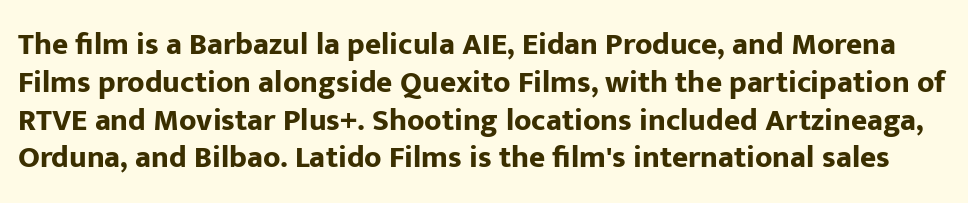
The image shows 31 px bold sans-serif type, upright; set line spacing 1.22x, normal letter spacing, not underlined; low stroke contrast and a medium x-height.
